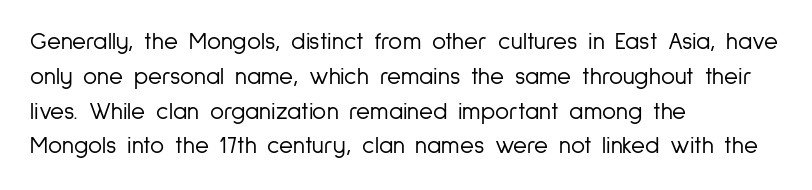
Summary of weight: not heavy and not bold. The passage shown stacks its lines at a standard gap. Upright lettering throughout. Tracking value appears to be zero — textbook default spacing.
